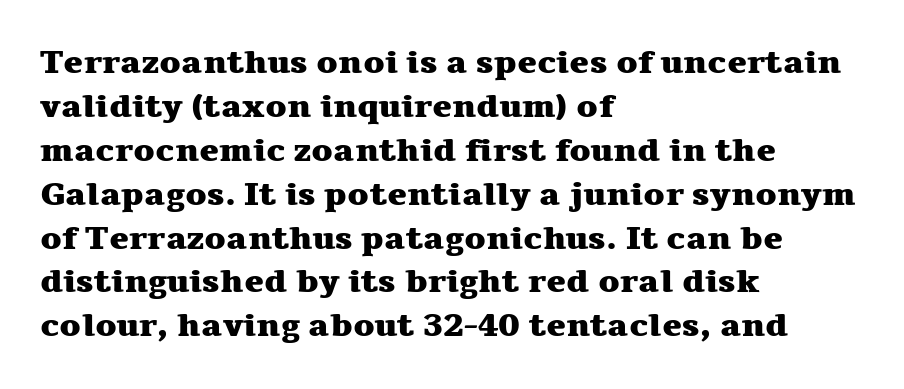
{"serif": "yes", "italic": "no", "bold": "yes", "weight": "heavy", "width": "wide", "stroke_contrast": "medium", "x_height": "medium", "monospaced": "no", "underline": "no", "align": "left", "line_spacing": "normal", "line_spacing_ratio": 1.33, "letter_spacing": "normal", "letter_spacing_em": 0.0, "glyph_px": 33}
